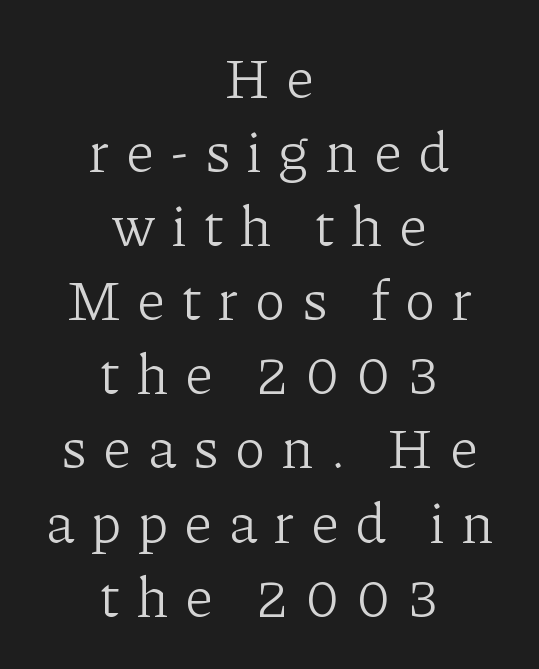
Q: Is the text bold? A: No.
Q: Is the text italic (slanted)? A: No, it is upright.
Q: Is the typeface a serif or a sans-serif typeface? A: Serif.
Q: Is the text underlined? A: No.
Q: How is the paragraph aligned? A: Centered.
Q: Is the spacing between letters normal or unusually wide? A: Unusually wide.
Q: Is the spacing between lines tight, normal or loose? A: Normal.
Q: Width (condensed, normal, or wide)? A: Normal.
Q: Stroke contrast? A: Low.
Q: x-height? A: Medium.
Q: Monospaced? A: No.
